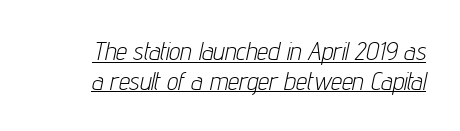
Standard letterfit; no display-style spreading of the glyphs. In designer terms, the underline attribute is active on this setting. A typesetter would mark this as italic. The weight would be labelled regular, book, light, or lighter still.
